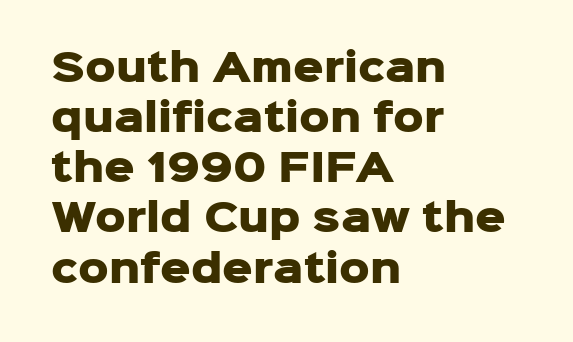
{"serif": "no", "italic": "no", "bold": "yes", "weight": "heavy", "width": "normal", "stroke_contrast": "low", "x_height": "medium", "monospaced": "no", "underline": "no", "align": "left", "line_spacing": "normal", "line_spacing_ratio": 1.32, "letter_spacing": "normal", "letter_spacing_em": 0.0, "glyph_px": 38}
